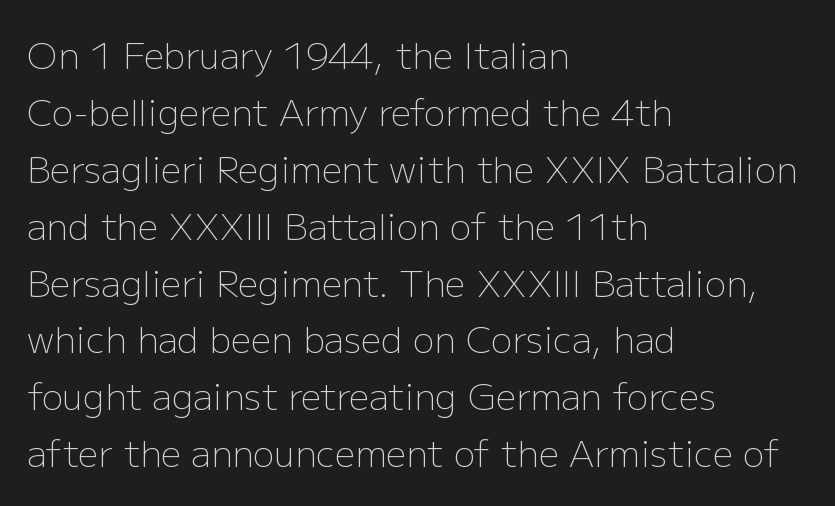
{"serif": "no", "italic": "no", "bold": "no", "weight": "light", "width": "normal", "stroke_contrast": "low", "x_height": "medium", "monospaced": "no", "underline": "no", "align": "left", "line_spacing": "normal", "line_spacing_ratio": 1.58, "letter_spacing": "normal", "letter_spacing_em": 0.0, "glyph_px": 36}
